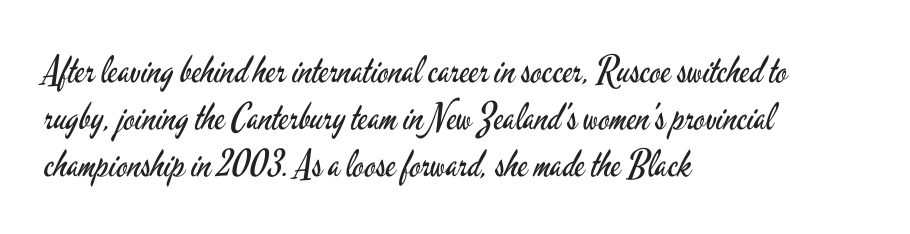
{"serif": "no", "bold": "no", "weight": "regular", "width": "condensed", "stroke_contrast": "low", "x_height": "small", "monospaced": "no", "underline": "no", "align": "left", "line_spacing": "normal", "line_spacing_ratio": 1.27, "letter_spacing": "normal", "letter_spacing_em": 0.0, "glyph_px": 37}
